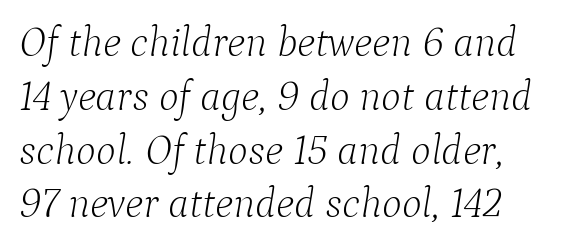
{"serif": "yes", "italic": "yes", "lean": "right", "slant_degrees": 9, "bold": "no", "weight": "light", "width": "normal", "stroke_contrast": "low", "x_height": "medium", "monospaced": "no", "underline": "no", "line_spacing": "normal", "line_spacing_ratio": 1.28, "letter_spacing": "normal", "letter_spacing_em": 0.0, "glyph_px": 42}
